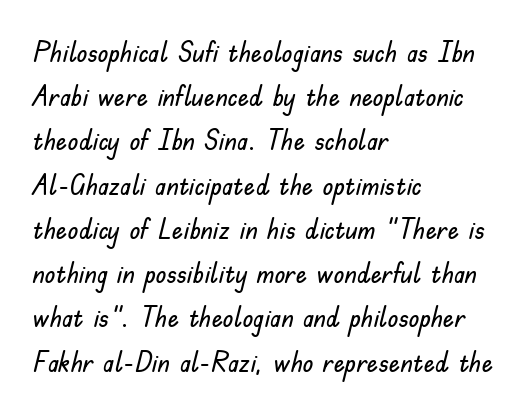
{"serif": "no", "width": "normal", "stroke_contrast": "low", "x_height": "small", "monospaced": "no", "underline": "no", "align": "left", "line_spacing": "normal", "line_spacing_ratio": 1.58, "letter_spacing": "normal", "letter_spacing_em": 0.0, "glyph_px": 28}
